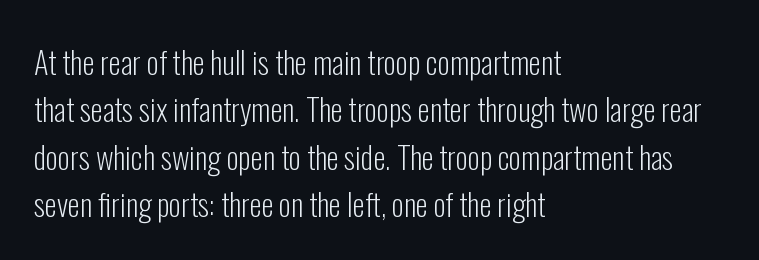
{"serif": "no", "italic": "no", "bold": "no", "weight": "light", "width": "condensed", "stroke_contrast": "low", "x_height": "medium", "monospaced": "no", "underline": "no", "align": "left", "line_spacing": "normal", "line_spacing_ratio": 1.53, "letter_spacing": "normal", "letter_spacing_em": 0.0, "glyph_px": 31}
